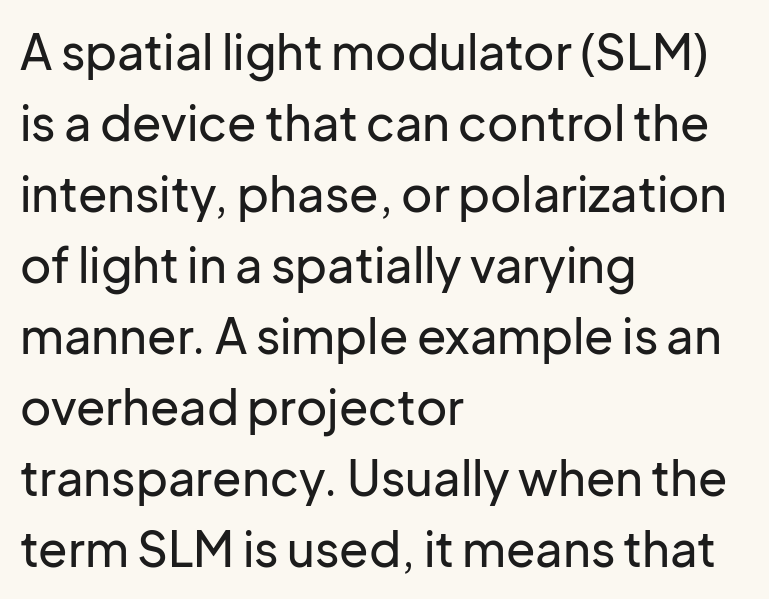
Anything drawn beneath the words? Only blank space. Between one letter and the next there's only the usual sliver of space. Look at the bottom of the vertical strokes: they stop flat, with no serifs. This sample keeps an unexceptional amount of space between lines. Caption: multi-line text, flush left, ragged right.
